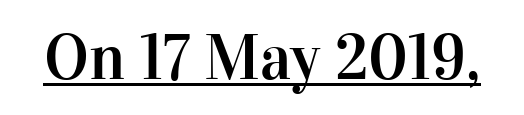
What decoration does the sample have? An underline. Each letter's strokes conclude with small projecting serifs. This sample uses plain, unmodified letter spacing. The letters stand upright; this is a roman face.
